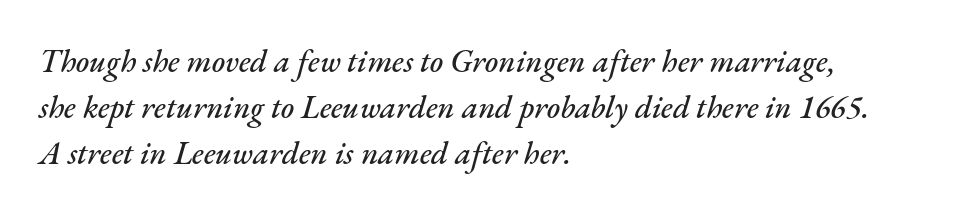
The image shows 32 px text type, italic (leaning right); set left-aligned, normal line spacing (1.43x), normal letter spacing, not underlined; medium stroke contrast and a small x-height.
